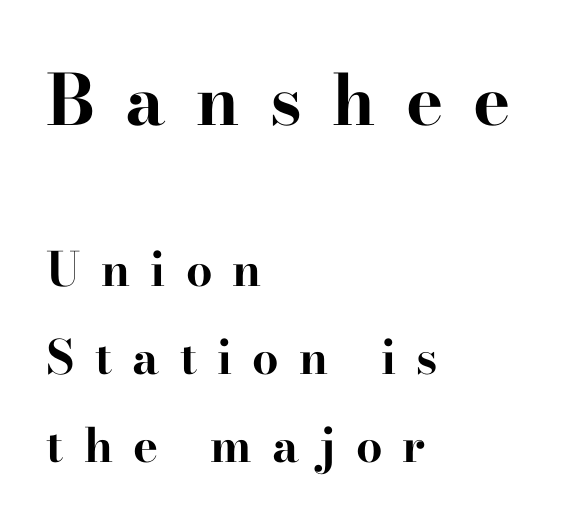
Q: Is the text bold? A: Yes.
Q: Is the text italic (slanted)? A: No, it is upright.
Q: Is the typeface a serif or a sans-serif typeface? A: Serif.
Q: Is the text underlined? A: No.
Q: How is the paragraph aligned? A: Left-aligned.
Q: Is the spacing between letters normal or unusually wide? A: Unusually wide.
Q: Which block of text is set in a larger size, the first (top) or the second (bottom)? A: The first (top) one.
Q: Width (condensed, normal, or wide)? A: Wide.
Q: Stroke contrast? A: High.
Q: x-height? A: Small.
Q: Monospaced? A: No.
